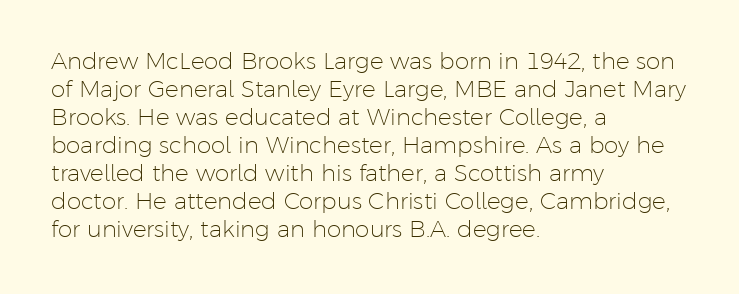
The image shows 23 px text type, upright; set left-aligned, line spacing 1.22x, normal letter spacing, not underlined.
